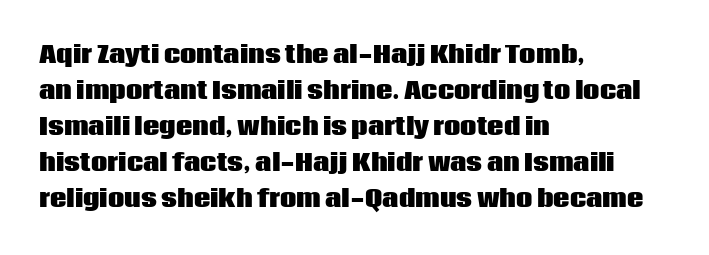
{"italic": "no", "bold": "yes", "underline": "no", "align": "left", "line_spacing": "normal", "line_spacing_ratio": 1.56, "letter_spacing": "normal", "letter_spacing_em": 0.0, "glyph_px": 23}
